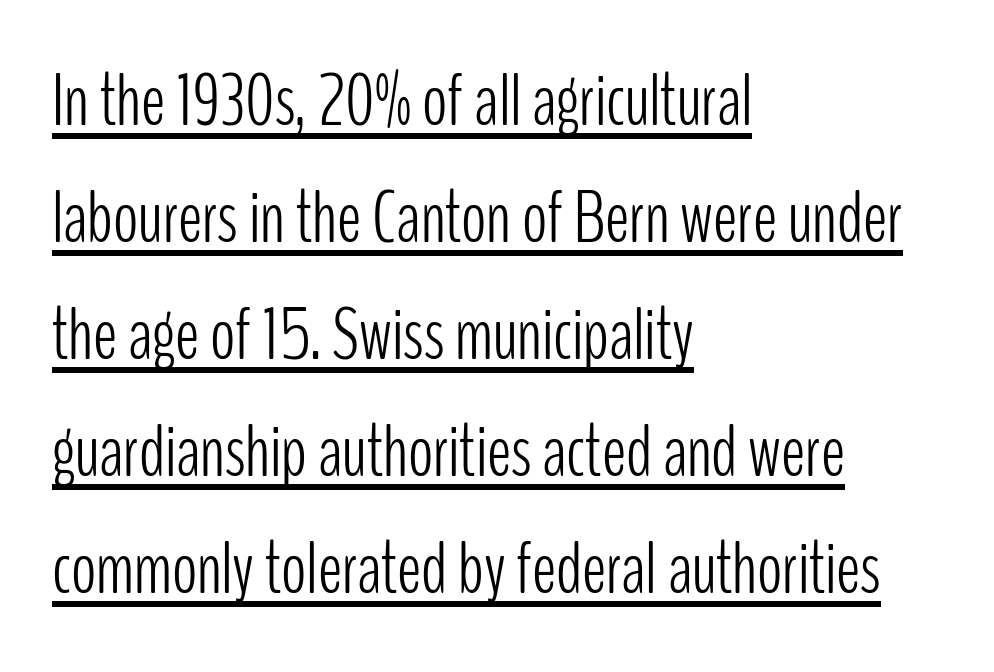
Q: Is the text bold? A: No.
Q: Is the text italic (slanted)? A: No, it is upright.
Q: Is the typeface a serif or a sans-serif typeface? A: Sans-serif.
Q: Is the text underlined? A: Yes.
Q: How is the paragraph aligned? A: Left-aligned.
Q: Is the spacing between letters normal or unusually wide? A: Normal.
Q: Is the spacing between lines tight, normal or loose? A: Normal.
Q: Width (condensed, normal, or wide)? A: Condensed.
Q: Stroke contrast? A: Low.
Q: x-height? A: Medium.
Q: Monospaced? A: No.
